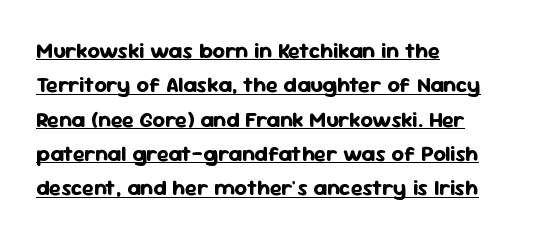
The image shows 22 px bold type, upright; set left-aligned, normal line spacing (1.56x), normal letter spacing, underlined.
